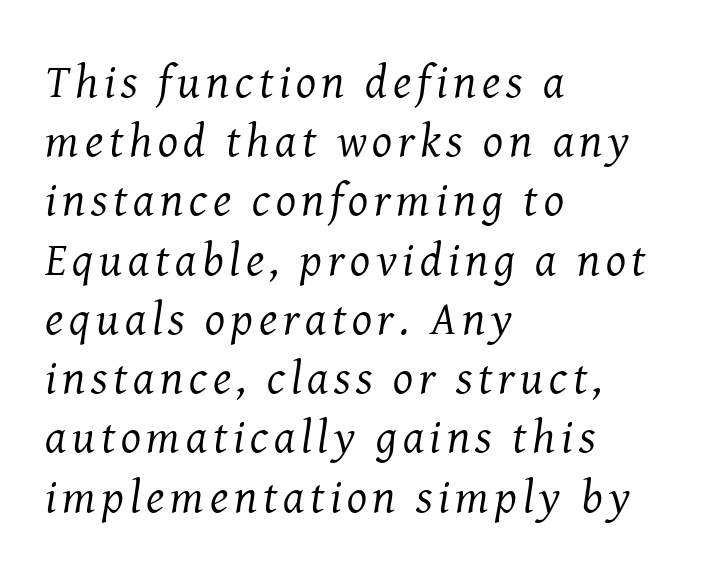
{"serif": "yes", "italic": "yes", "lean": "right", "slant_degrees": 8, "bold": "no", "weight": "regular", "width": "normal", "stroke_contrast": "medium", "x_height": "medium", "monospaced": "no", "underline": "no", "align": "left", "line_spacing": "normal", "line_spacing_ratio": 1.26, "glyph_px": 47}
